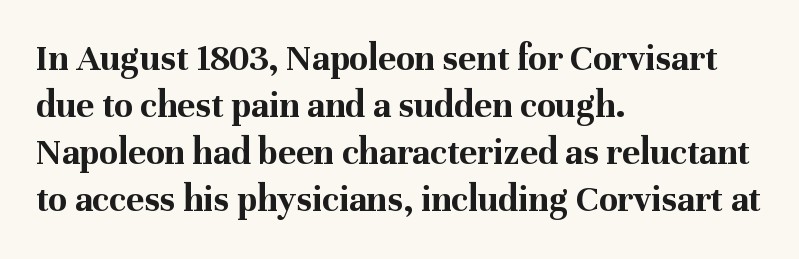
Varying glyph widths throughout — classic text-font behaviour. You can tell from the footed stems that serif type was used. The letters are bold, with thick, heavy strokes. No italicization has been applied; the sample stays upright. Descenders are the only things crossing below the line.
